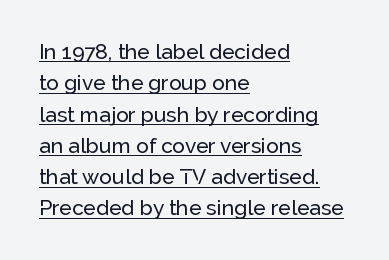
Q: Is the text italic (slanted)? A: No, it is upright.
Q: Is the text underlined? A: Yes.
Q: How is the paragraph aligned? A: Left-aligned.
Q: Is the spacing between letters normal or unusually wide? A: Normal.
Q: Is the spacing between lines tight, normal or loose? A: Normal.
